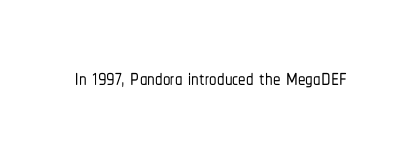
Is the letter spacing exaggerated? No — it looks like the ordinary default. Lines of text with bare space underneath. A typesetter would label this face a sans. Varying glyph widths throughout — classic text-font behaviour. Tall strokes in this sample are plumb rather than angled.
